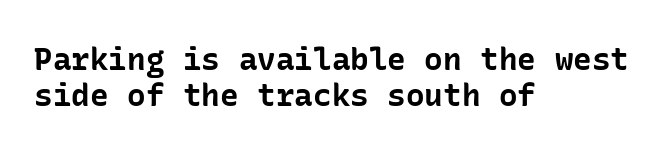
{"serif": "no", "italic": "no", "bold": "yes", "weight": "bold", "width": "normal", "stroke_contrast": "low", "x_height": "medium", "underline": "no", "align": "left", "line_spacing_ratio": 1.16, "letter_spacing": "normal", "letter_spacing_em": 0.0, "glyph_px": 31}
